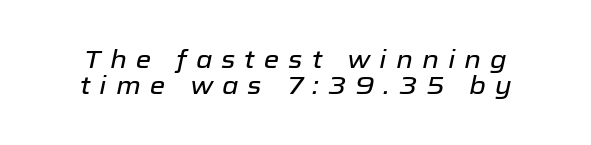
This rendering features lettering with no underline. The glyphs look as if they've been sheared to an angle. The horizontal fit of the characters is loose and conspicuously gappy. Very little white space separates one row of letters from the next. Teacher's note: observe the equal gaps on both sides — that is centered alignment.
